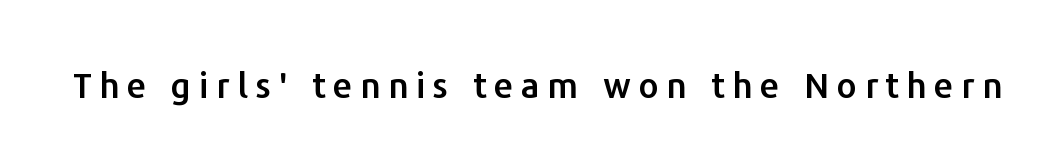
The image shows 35 px sans-serif type, upright; set unusually wide letter spacing (+0.22 em), not underlined; low stroke contrast and a medium x-height.
